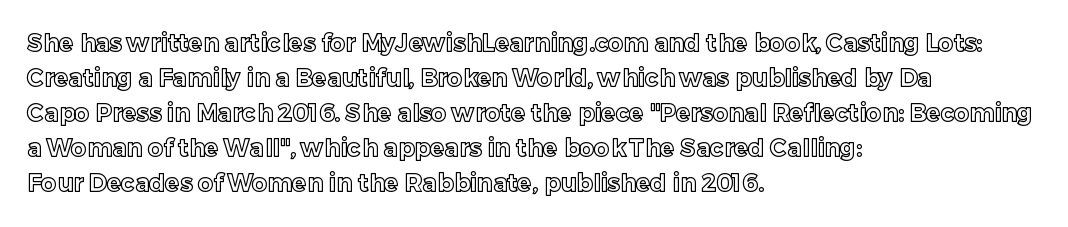
The image shows 24 px text type, upright; set left-aligned, normal line spacing (1.46x), normal letter spacing, not underlined.
